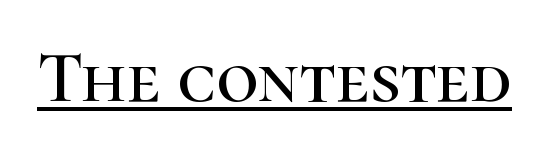
Observe the ordinary spacing: letters are neighbours, not strangers. A typographer would call this underscored text. The letters stand upright; this is a roman face. Character widths vary here, with narrow letters taking less room than wide ones. Note: serifs present on the glyphs.
